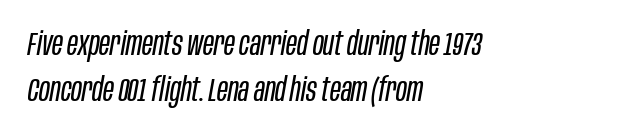
Q: Is the text bold? A: No.
Q: Is the text italic (slanted)? A: Yes, it leans right by about 10 degrees.
Q: Is the text underlined? A: No.
Q: How is the paragraph aligned? A: Left-aligned.
Q: Is the spacing between letters normal or unusually wide? A: Normal.
Q: Is the spacing between lines tight, normal or loose? A: Normal.
Q: Width (condensed, normal, or wide)? A: Condensed.
Q: Stroke contrast? A: Low.
Q: x-height? A: Large.
Q: Monospaced? A: No.
